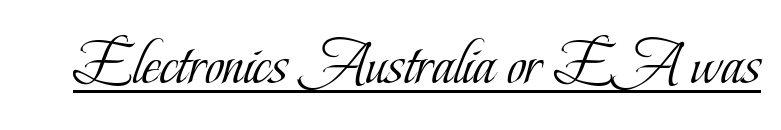
The image shows 65 px light, condensed serif type; set normal letter spacing, underlined; low stroke contrast and a small x-height.
